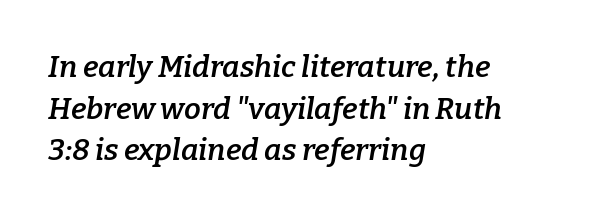
The image shows 30 px semibold serif type, italic (leaning right); set left-aligned, normal line spacing (1.39x), normal letter spacing, not underlined; low stroke contrast and a medium x-height.
